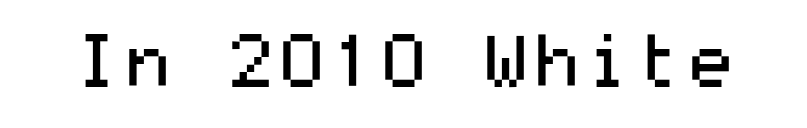
Unbolded letterforms with no extra heft. This is the regular roman posture of the typeface. Quick note: underline off. In terms of letterform style, serifs are entirely absent.
